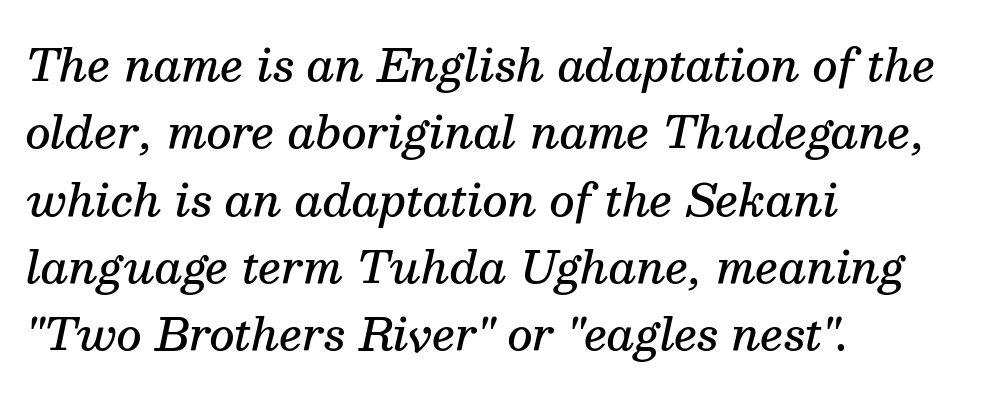
Q: Is the text bold? A: Semi-bold.
Q: Is the text italic (slanted)? A: Yes, it leans right by about 13 degrees.
Q: Is the typeface a serif or a sans-serif typeface? A: Serif.
Q: Is the text underlined? A: No.
Q: How is the paragraph aligned? A: Left-aligned.
Q: Is the spacing between letters normal or unusually wide? A: Normal.
Q: Is the spacing between lines tight, normal or loose? A: Normal.
Q: Width (condensed, normal, or wide)? A: Normal.
Q: Stroke contrast? A: Medium.
Q: x-height? A: Medium.
Q: Monospaced? A: No.
